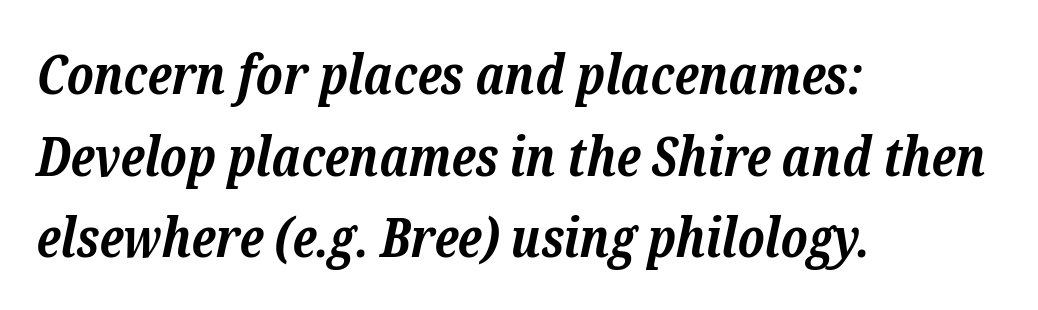
Quick note: italic. Horizontal bands of white between lines are of average thickness. The rendering uses natural spacing where letterforms have individual widths. No extra tracking has been applied to these lines. One-word summary of the alignment: left. These lines are composed in type with serifs.
